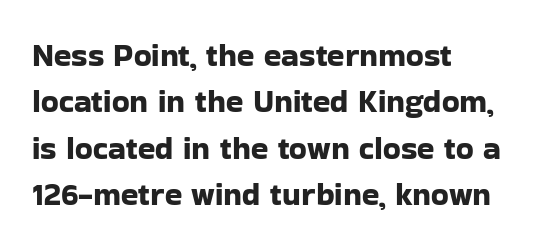
Q: Is the text italic (slanted)? A: No, it is upright.
Q: Is the typeface a serif or a sans-serif typeface? A: Sans-serif.
Q: Is the text underlined? A: No.
Q: How is the paragraph aligned? A: Left-aligned.
Q: Is the spacing between letters normal or unusually wide? A: Normal.
Q: Is the spacing between lines tight, normal or loose? A: Normal.
Q: Width (condensed, normal, or wide)? A: Normal.
Q: Stroke contrast? A: Low.
Q: x-height? A: Medium.
Q: Monospaced? A: No.
